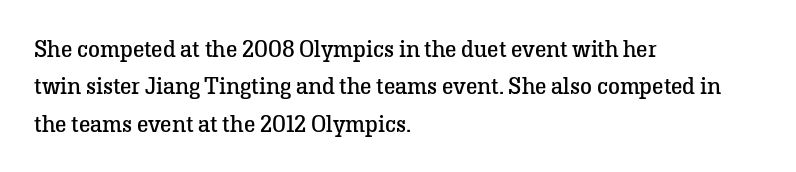
{"italic": "no", "bold": "no", "underline": "no", "align": "left", "line_spacing": "normal", "line_spacing_ratio": 1.56, "letter_spacing": "normal", "letter_spacing_em": 0.0, "glyph_px": 24}
